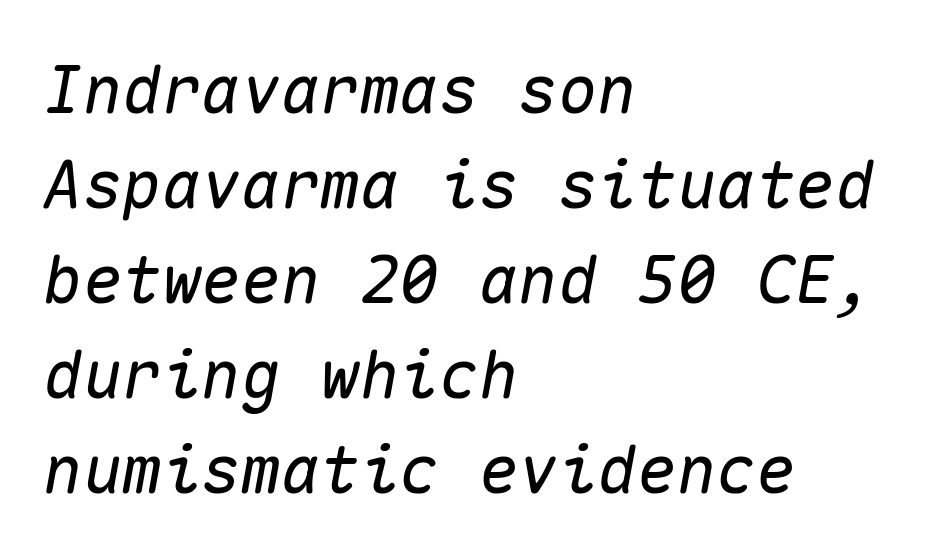
Reading down the block, your eye returns to a fixed left position each line. The tracking reads as untouched default to a designer's eye. Quick note: interline space is typical. Yep, that's italic — everything's leaning.
